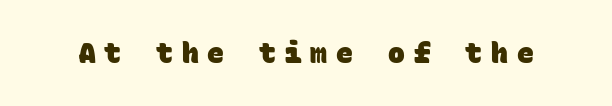
{"serif": "no", "bold": "yes", "weight": "heavy", "width": "normal", "stroke_contrast": "low", "x_height": "large", "monospaced": "yes", "underline": "no", "letter_spacing": "wide", "letter_spacing_em": 0.32, "glyph_px": 28}
